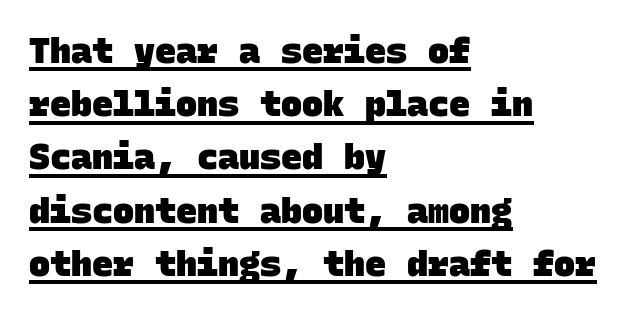
{"serif": "no", "bold": "yes", "weight": "heavy", "width": "normal", "stroke_contrast": "low", "x_height": "large", "monospaced": "yes", "underline": "yes", "align": "left", "line_spacing": "normal", "line_spacing_ratio": 1.52, "letter_spacing": "normal", "letter_spacing_em": 0.0, "glyph_px": 35}
